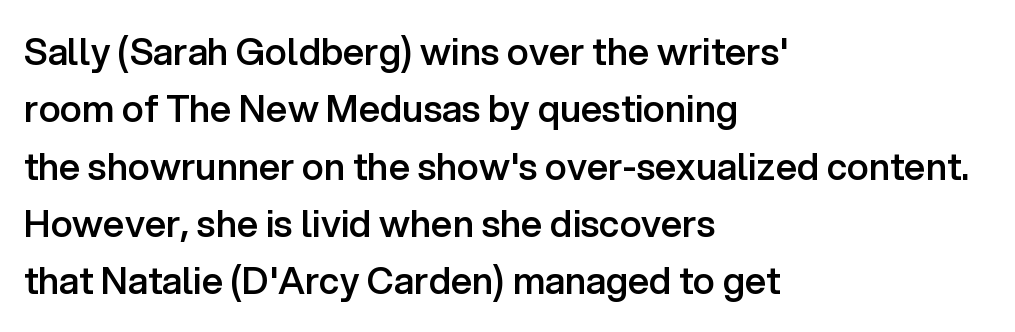
A typesetter would call this leading conventional body-copy spacing. Short note: letters normally spaced. Is this a fixed-width face? No — the glyphs have proportional, varying widths. Casual observation: everything's shoved over to the left. A typesetter would label this face a sans. The passage shown is not underscored anywhere.
